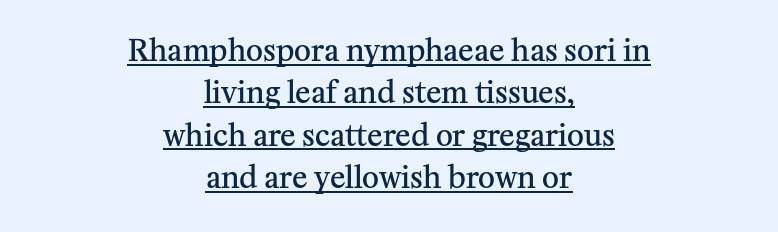
The image shows 29 px semibold serif type, upright; set centered, normal line spacing (1.46x), normal letter spacing, underlined; medium stroke contrast and a medium x-height.
